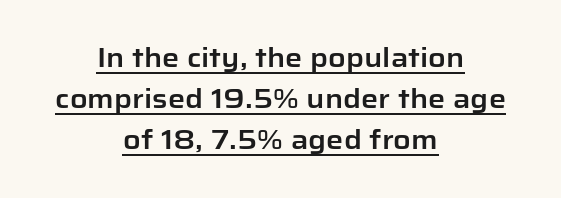
Q: Is the text italic (slanted)? A: No, it is upright.
Q: Is the text underlined? A: Yes.
Q: How is the paragraph aligned? A: Centered.
Q: Is the spacing between letters normal or unusually wide? A: Normal.
Q: Is the spacing between lines tight, normal or loose? A: Normal.
